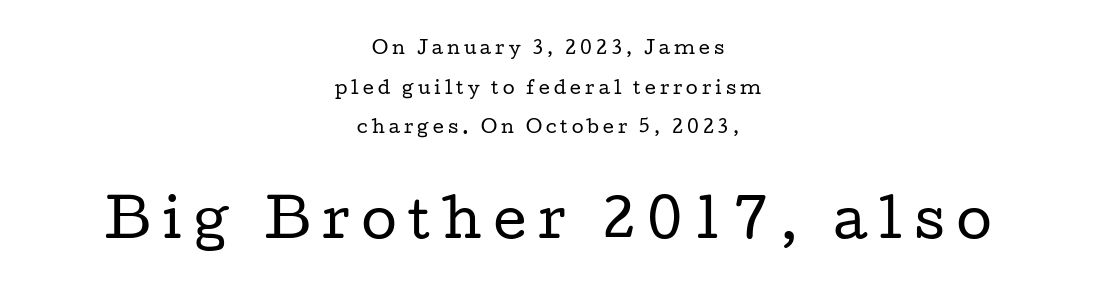
Q: Is the text bold? A: No.
Q: Is the text italic (slanted)? A: No, it is upright.
Q: Is the typeface a serif or a sans-serif typeface? A: Serif.
Q: Is the text underlined? A: No.
Q: How is the paragraph aligned? A: Centered.
Q: Is the spacing between letters normal or unusually wide? A: Unusually wide.
Q: Is the spacing between lines tight, normal or loose? A: Loose.
Q: Which block of text is set in a larger size, the first (top) or the second (bottom)? A: The second (bottom) one.
Q: Width (condensed, normal, or wide)? A: Wide.
Q: Stroke contrast? A: Low.
Q: x-height? A: Medium.
Q: Monospaced? A: No.
